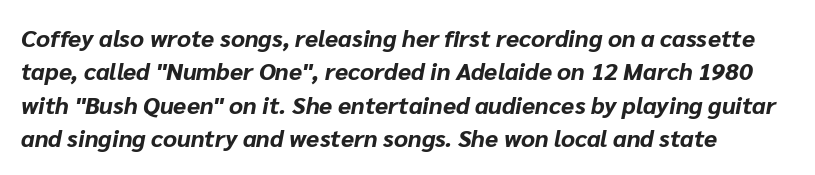
The image shows 24 px bold type, italic (leaning right); set normal line spacing (1.39x), normal letter spacing, not underlined.
